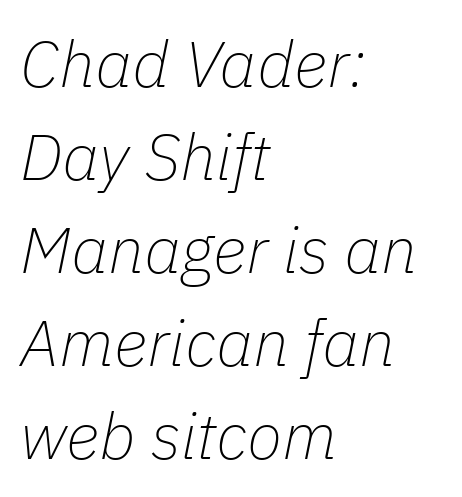
Q: Is the text bold? A: No.
Q: Is the text italic (slanted)? A: Yes, it leans right by about 11 degrees.
Q: Is the text underlined? A: No.
Q: How is the paragraph aligned? A: Left-aligned.
Q: Is the spacing between letters normal or unusually wide? A: Normal.
Q: Is the spacing between lines tight, normal or loose? A: Normal.
Q: Width (condensed, normal, or wide)? A: Normal.
Q: Stroke contrast? A: Low.
Q: x-height? A: Medium.
Q: Monospaced? A: No.
